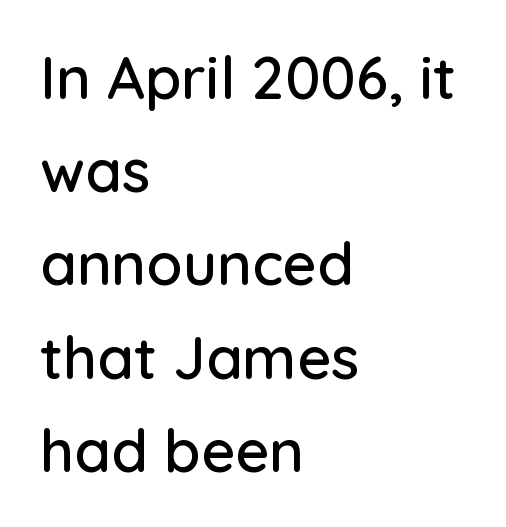
Where is the straight margin? On the left. Is this a fixed-width face? No — the glyphs have proportional, varying widths. Standard letterfit; no display-style spreading of the glyphs. Normally led — the rows are evenly, conventionally spaced.
